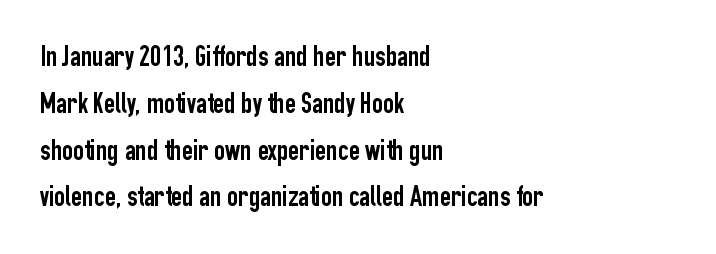
Q: Is the text italic (slanted)? A: No, it is upright.
Q: Is the typeface a serif or a sans-serif typeface? A: Sans-serif.
Q: Is the text underlined? A: No.
Q: How is the paragraph aligned? A: Left-aligned.
Q: Is the spacing between letters normal or unusually wide? A: Normal.
Q: Is the spacing between lines tight, normal or loose? A: Normal.
Q: Width (condensed, normal, or wide)? A: Condensed.
Q: Stroke contrast? A: Low.
Q: x-height? A: Medium.
Q: Monospaced? A: No.
